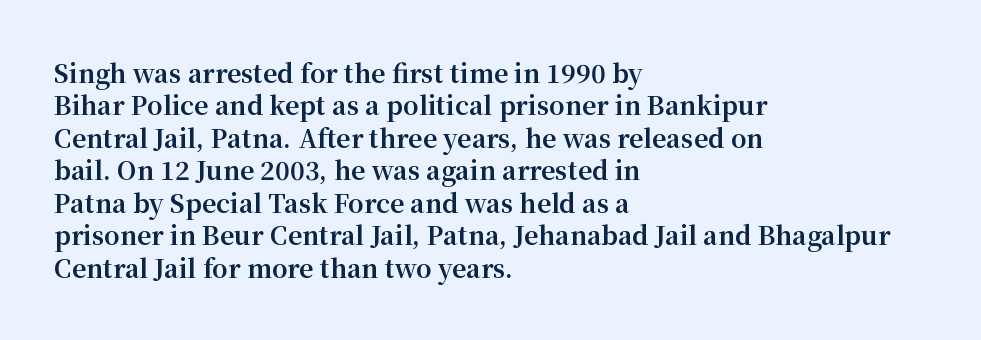
{"italic": "no", "bold": "yes", "underline": "no", "align": "left", "line_spacing": "normal", "line_spacing_ratio": 1.3, "letter_spacing": "normal", "letter_spacing_em": 0.0, "glyph_px": 25}
